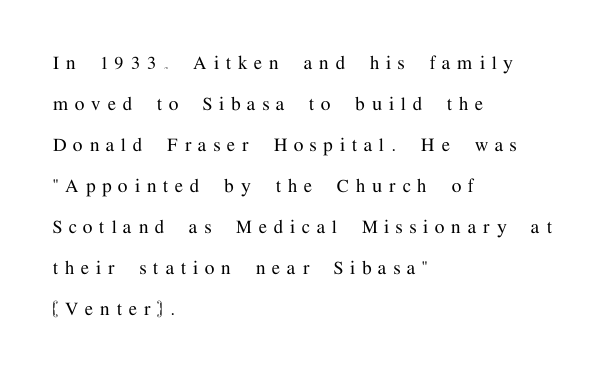
Decoration check: the copy has no underline. Is the letter spacing exaggerated? Yes — the characters are pushed far apart. The lettering stays uniformly vertical, giving the passage a roman look. This rendering uses left alignment, leaving the right contour irregular.
